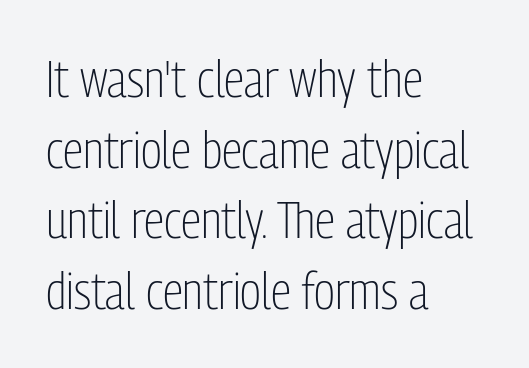
Q: Is the text bold? A: No.
Q: Is the text italic (slanted)? A: No, it is upright.
Q: Is the typeface a serif or a sans-serif typeface? A: Sans-serif.
Q: Is the text underlined? A: No.
Q: How is the paragraph aligned? A: Left-aligned.
Q: Is the spacing between letters normal or unusually wide? A: Normal.
Q: Is the spacing between lines tight, normal or loose? A: Normal.
Q: Width (condensed, normal, or wide)? A: Condensed.
Q: Stroke contrast? A: Low.
Q: x-height? A: Medium.
Q: Monospaced? A: No.
